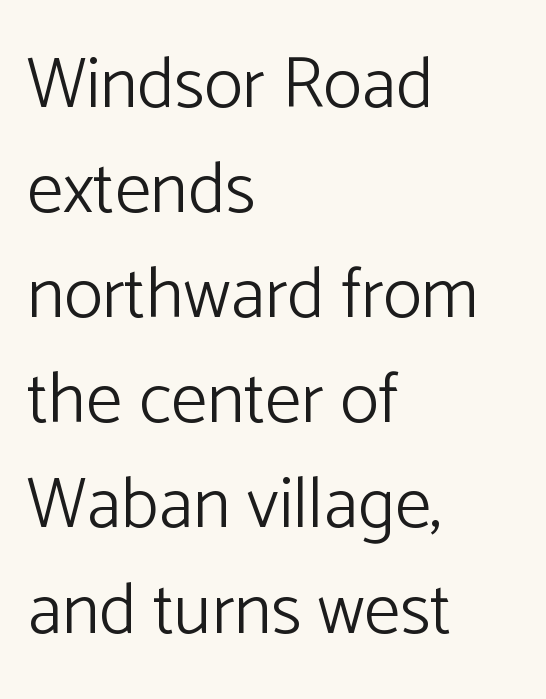
The image shows 72 px light sans-serif type, upright; set left-aligned, normal line spacing (1.46x), normal letter spacing, not underlined; low stroke contrast and a medium x-height.
